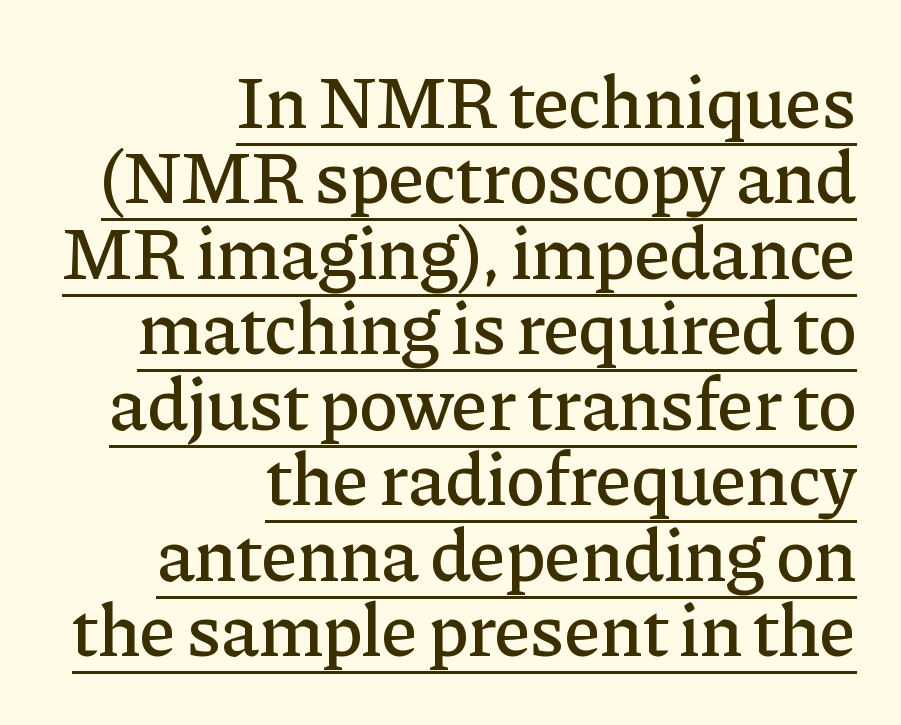
The image shows 74 px serif type, upright; set right-aligned, tight line spacing (1.02x), normal letter spacing, underlined; low stroke contrast and a medium x-height.
